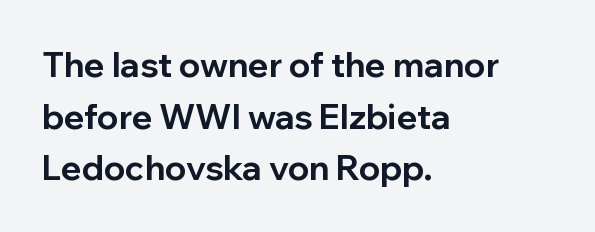
Vertical strokes here are truly vertical. The space beneath each line is pristine and unruled. Leading matches the norm, producing a regular column. The compositor pushed each line to the left boundary.
